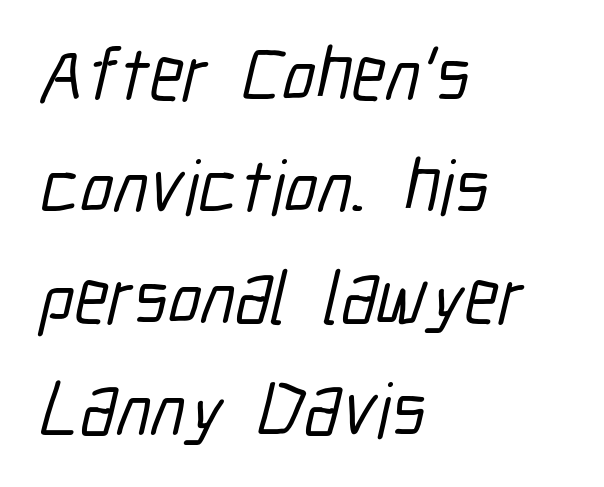
Is this a fixed-width face? No — the glyphs have proportional, varying widths. A bare baseline throughout the passage. Whoever set this chose a conventional vertical rhythm. The typeface chosen for these lines omits serifs.
